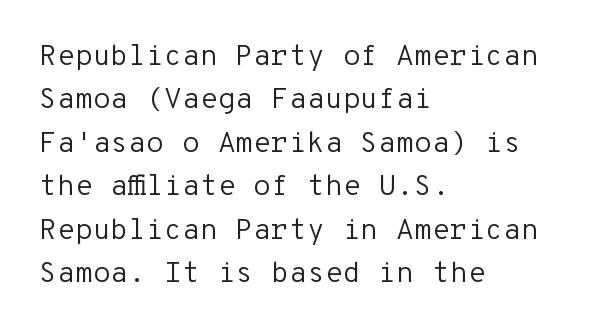
The rendering anchors every line to the left-hand side. Posture: straight, roman, zero tilt. The horizontal fit of the characters is conventional and even. Every character here occupies the same horizontal width, giving the sample a typewriter-like rhythm.
